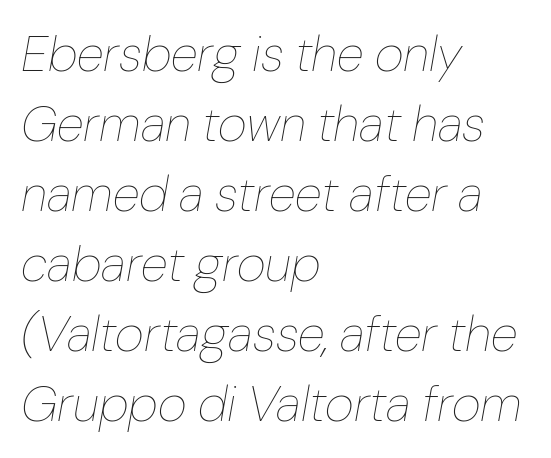
The image shows 50 px thin type, italic (leaning right); set left-aligned, normal line spacing (1.4x), normal letter spacing, not underlined; low stroke contrast and a medium x-height.
